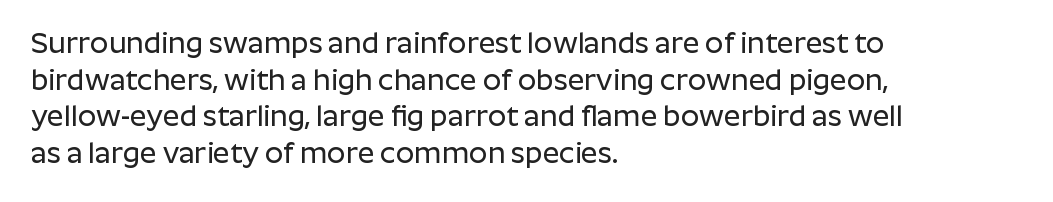
{"serif": "no", "italic": "no", "width": "normal", "stroke_contrast": "low", "x_height": "medium", "monospaced": "no", "underline": "no", "align": "left", "line_spacing": "normal", "line_spacing_ratio": 1.26, "letter_spacing": "normal", "letter_spacing_em": 0.0, "glyph_px": 29}
